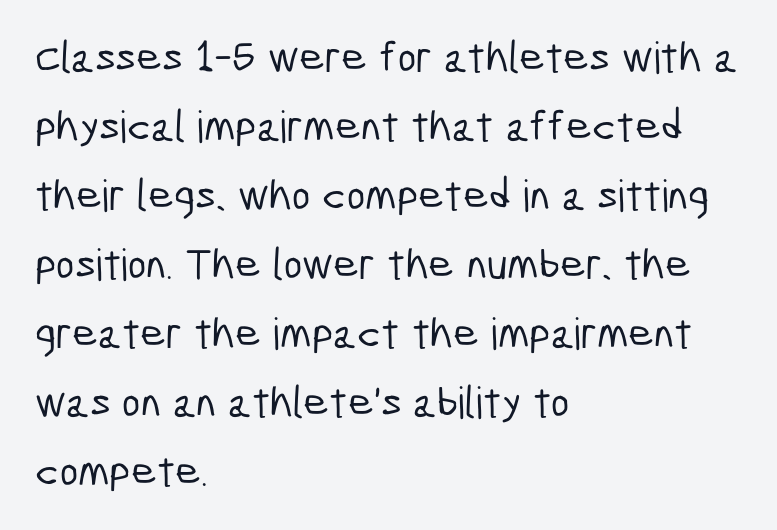
{"serif": "no", "width": "condensed", "stroke_contrast": "low", "x_height": "medium", "monospaced": "no", "underline": "no", "align": "left", "line_spacing": "normal", "line_spacing_ratio": 1.57, "letter_spacing": "normal", "letter_spacing_em": 0.0, "glyph_px": 44}
